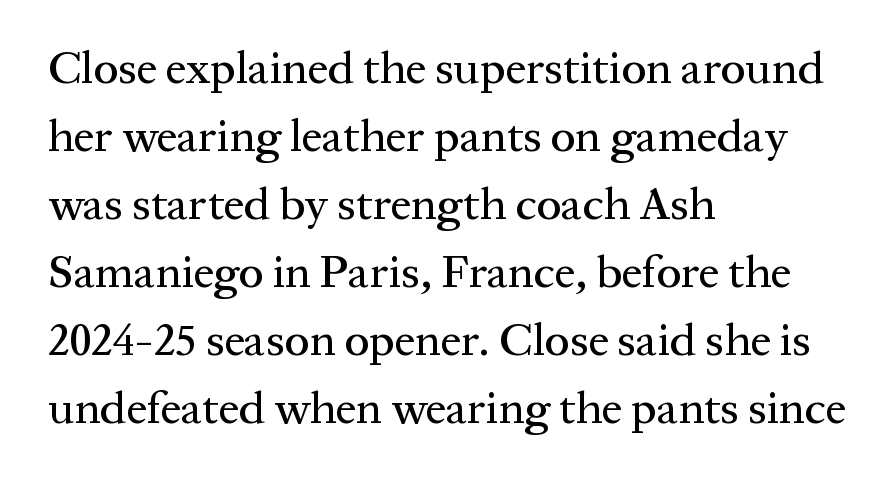
Q: Is the text italic (slanted)? A: No, it is upright.
Q: Is the typeface a serif or a sans-serif typeface? A: Serif.
Q: Is the text underlined? A: No.
Q: How is the paragraph aligned? A: Left-aligned.
Q: Is the spacing between letters normal or unusually wide? A: Normal.
Q: Is the spacing between lines tight, normal or loose? A: Normal.
Q: Width (condensed, normal, or wide)? A: Normal.
Q: Stroke contrast? A: Medium.
Q: x-height? A: Medium.
Q: Monospaced? A: No.
